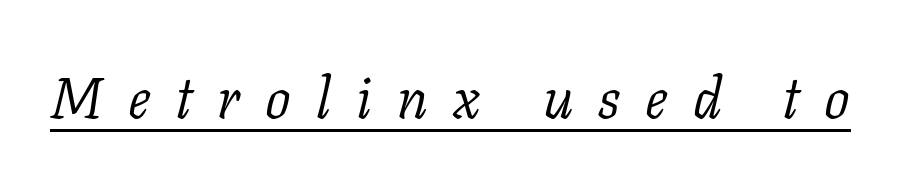
The image shows 57 px light serif type, italic (leaning right); set unusually wide letter spacing (+0.44 em), underlined; low stroke contrast and a medium x-height.
